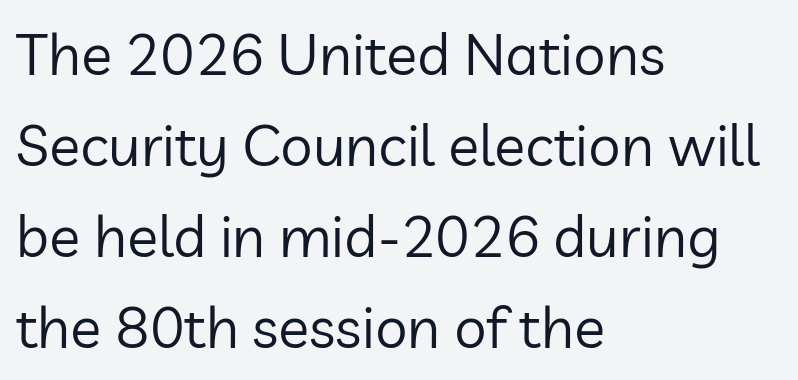
{"serif": "no", "italic": "no", "bold": "no", "weight": "regular", "width": "normal", "stroke_contrast": "low", "x_height": "medium", "monospaced": "no", "underline": "no", "align": "left", "line_spacing": "normal", "line_spacing_ratio": 1.57, "letter_spacing": "normal", "letter_spacing_em": 0.0, "glyph_px": 58}
